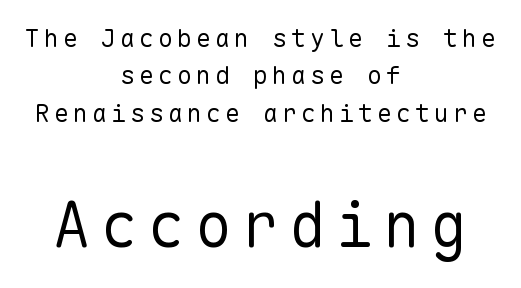
{"serif": "no", "italic": "no", "bold": "no", "weight": "regular", "width": "normal", "stroke_contrast": "low", "x_height": "medium", "monospaced": "yes", "underline": "no", "align": "center", "line_spacing": "normal", "line_spacing_ratio": 1.5, "larger_block": "second", "size_ratio": 2.48, "glyph_px": 62}
